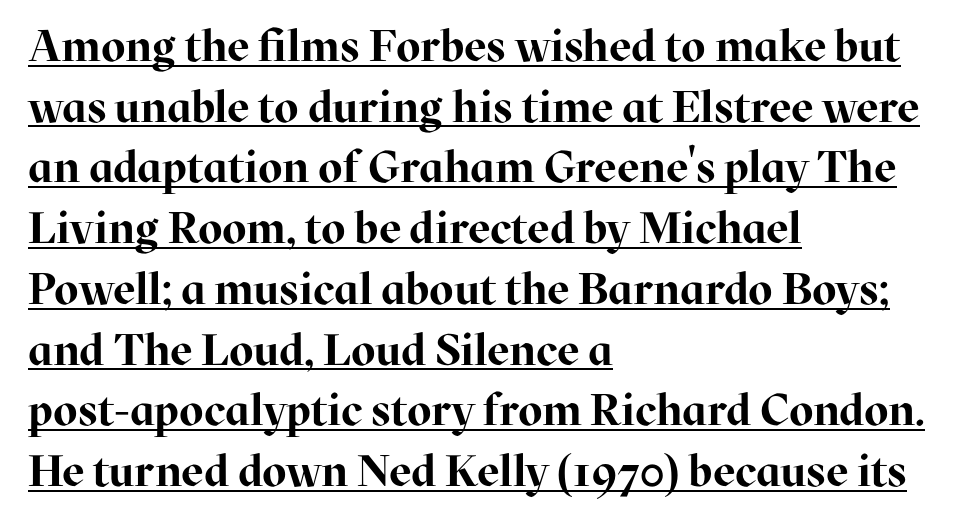
Q: Is the text bold? A: Yes.
Q: Is the text italic (slanted)? A: No, it is upright.
Q: Is the typeface a serif or a sans-serif typeface? A: Serif.
Q: Is the text underlined? A: Yes.
Q: How is the paragraph aligned? A: Left-aligned.
Q: Is the spacing between letters normal or unusually wide? A: Normal.
Q: Is the spacing between lines tight, normal or loose? A: Normal.
Q: Width (condensed, normal, or wide)? A: Normal.
Q: Stroke contrast? A: High.
Q: x-height? A: Medium.
Q: Monospaced? A: No.
